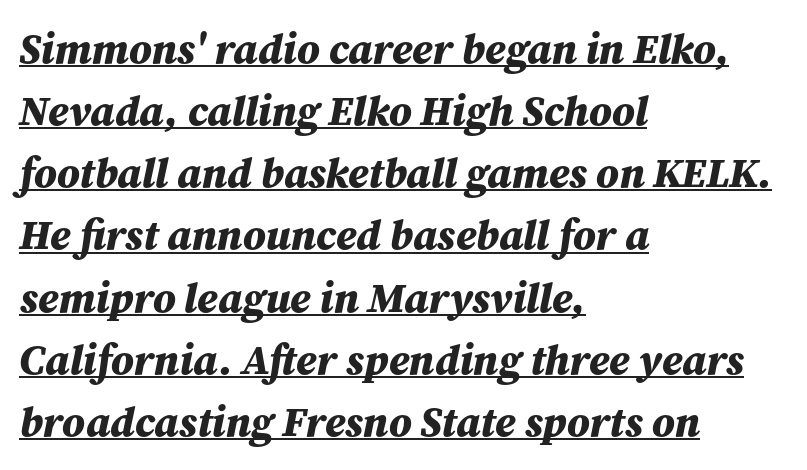
{"italic": "yes", "lean": "right", "slant_degrees": 12, "bold": "yes", "weight": "bold", "width": "normal", "stroke_contrast": "medium", "x_height": "medium", "monospaced": "no", "underline": "yes", "align": "left", "line_spacing": "normal", "line_spacing_ratio": 1.48, "letter_spacing": "normal", "letter_spacing_em": 0.0, "glyph_px": 42}
